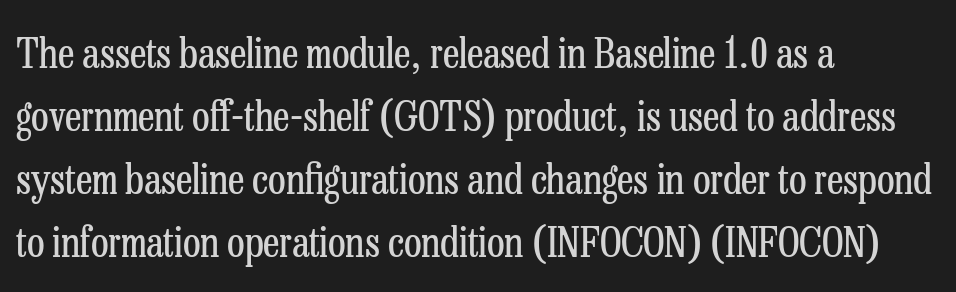
The letterforms sit shoulder to shoulder at normal distance. This rendering employs a face with finishing strokes, i.e., a serif. You could not count columns in this text — the font is proportionally spaced. All the whitespace from short lines collects on the right. Weight: regular or lighter. Unlike italic type, these characters show no tilt at all.
